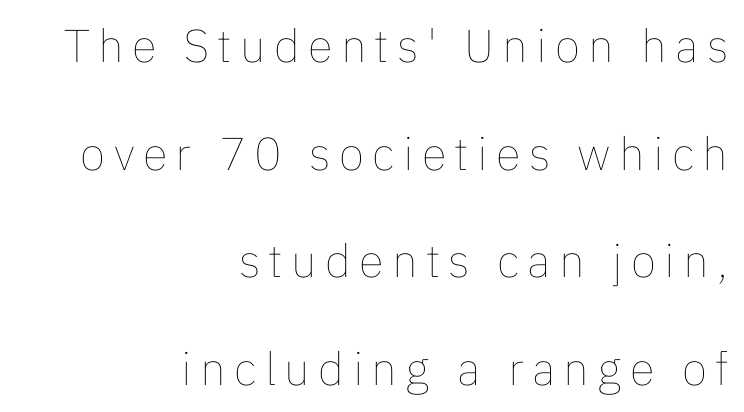
Q: Is the text bold? A: No.
Q: Is the text italic (slanted)? A: No, it is upright.
Q: Is the text underlined? A: No.
Q: How is the paragraph aligned? A: Right-aligned.
Q: Is the spacing between lines tight, normal or loose? A: Loose.
Q: Width (condensed, normal, or wide)? A: Normal.
Q: Stroke contrast? A: Low.
Q: x-height? A: Medium.
Q: Monospaced? A: No.
